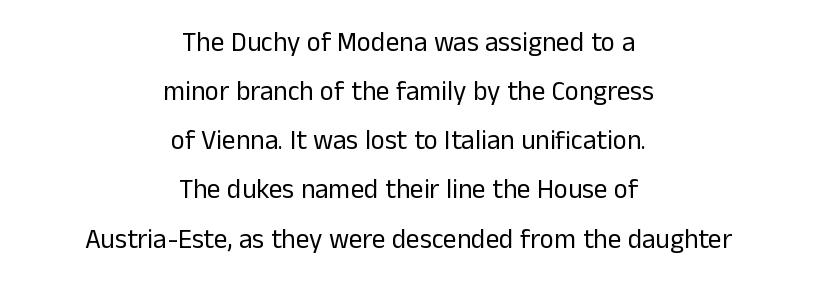
The letters stand upright; this is a roman face. These lines are centered, leaving both edges ragged. Plain, unruled lines of type. The passage shown has conventional tracking throughout. A light-to-regular cut is what we see here.
